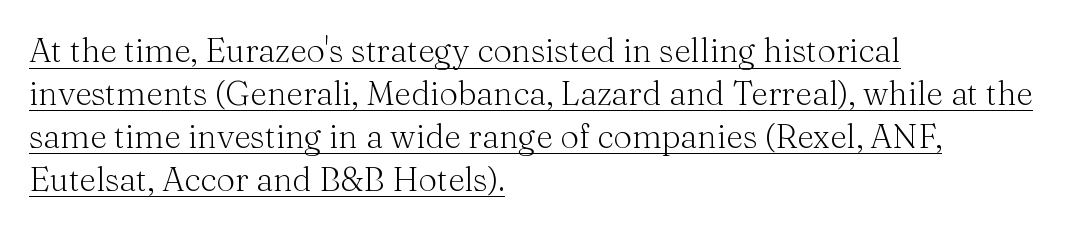
Q: Is the text bold? A: No.
Q: Is the text italic (slanted)? A: No, it is upright.
Q: Is the typeface a serif or a sans-serif typeface? A: Serif.
Q: Is the text underlined? A: Yes.
Q: How is the paragraph aligned? A: Left-aligned.
Q: Is the spacing between letters normal or unusually wide? A: Normal.
Q: Is the spacing between lines tight, normal or loose? A: Normal.
Q: Width (condensed, normal, or wide)? A: Normal.
Q: Stroke contrast? A: Medium.
Q: x-height? A: Medium.
Q: Monospaced? A: No.
